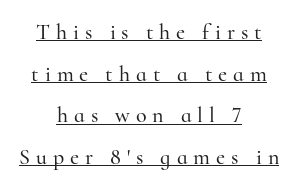
{"italic": "no", "underline": "yes", "align": "center", "line_spacing_ratio": 1.89, "letter_spacing": "wide", "letter_spacing_em": 0.27, "glyph_px": 22}
